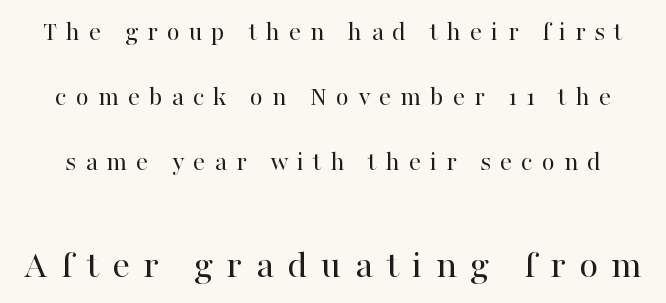
Only glyphs here, with clear space below each row. Larger block? The one below; the one above is distinctly smaller. Successive baselines arrive slowly, with a big drop between each. Look at the bottom of the vertical strokes: they flare into serifs here. Proportional: the letters do not fall into vertical columns. The passage shown is not bold in any degree.
